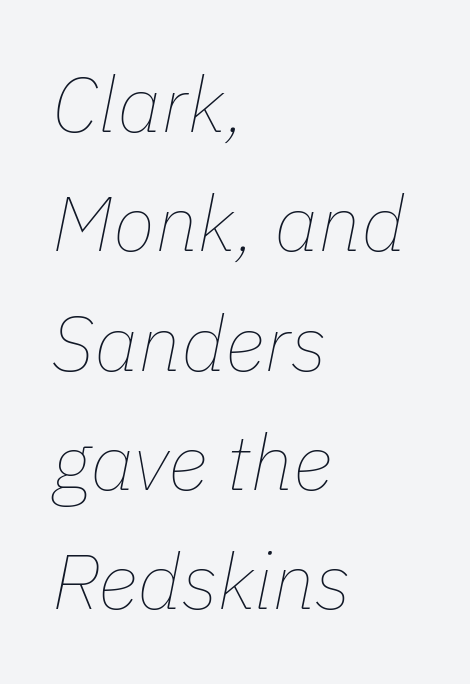
Q: Is the text bold? A: No.
Q: Is the text italic (slanted)? A: Yes, it leans right by about 11 degrees.
Q: Is the text underlined? A: No.
Q: How is the paragraph aligned? A: Left-aligned.
Q: Is the spacing between letters normal or unusually wide? A: Normal.
Q: Is the spacing between lines tight, normal or loose? A: Normal.
Q: Width (condensed, normal, or wide)? A: Normal.
Q: Stroke contrast? A: Low.
Q: x-height? A: Medium.
Q: Monospaced? A: No.
